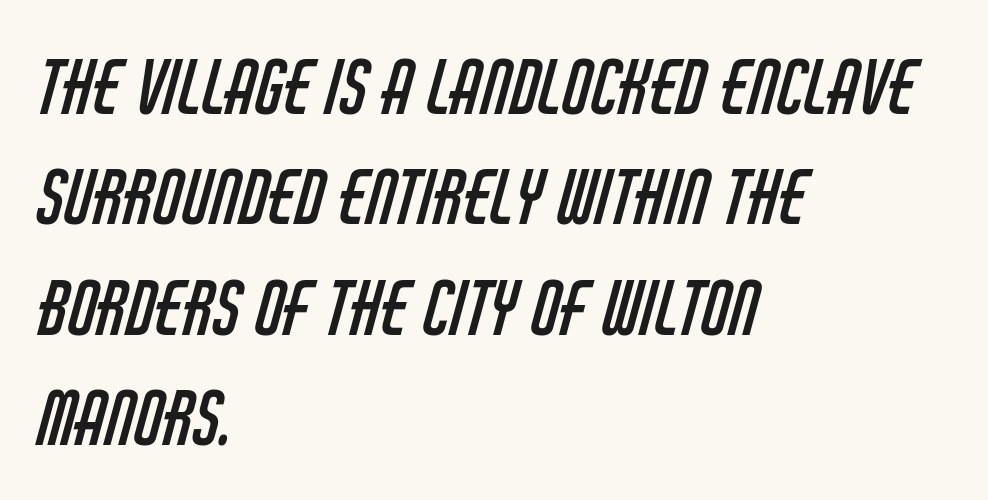
Q: Is the text bold? A: No.
Q: Is the typeface a serif or a sans-serif typeface? A: Sans-serif.
Q: Is the text underlined? A: No.
Q: How is the paragraph aligned? A: Left-aligned.
Q: Is the spacing between letters normal or unusually wide? A: Normal.
Q: Is the spacing between lines tight, normal or loose? A: Normal.
Q: Width (condensed, normal, or wide)? A: Condensed.
Q: Stroke contrast? A: Low.
Q: x-height? A: Large.
Q: Monospaced? A: No.
